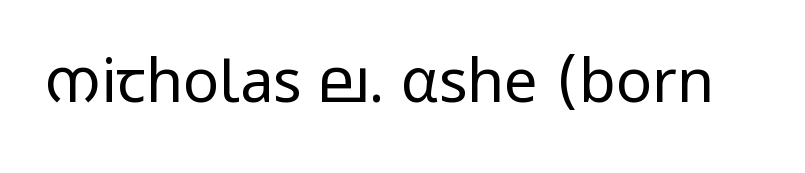
Characters remain perfectly vertical along every line. Bold? No — there's no thickening of the strokes. Serifs: no, the terminals of the letterforms are clean. Here the designer chose a conventional face with non-uniform glyph widths. Clear beneath every line of the passage.
